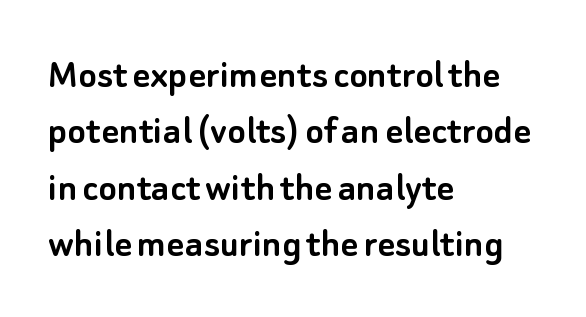
The font's upright variant was chosen for this text. Students, note that the glyphs here touch the page at normal intervals. Character widths vary here, with narrow letters taking less room than wide ones. The lines are quadded left. The typeface chosen for these lines omits serifs. The designer left line spacing at the default.
